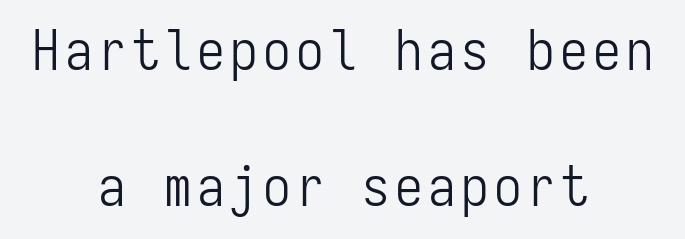
Q: Is the text bold? A: No.
Q: Is the text italic (slanted)? A: No, it is upright.
Q: Is the typeface a serif or a sans-serif typeface? A: Sans-serif.
Q: Is the text underlined? A: No.
Q: How is the paragraph aligned? A: Centered.
Q: Is the spacing between lines tight, normal or loose? A: Loose.
Q: Width (condensed, normal, or wide)? A: Condensed.
Q: Stroke contrast? A: Low.
Q: x-height? A: Medium.
Q: Monospaced? A: Yes.
